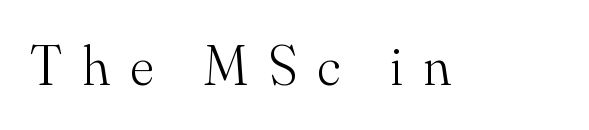
{"serif": "yes", "italic": "no", "bold": "no", "weight": "light", "width": "normal", "stroke_contrast": "medium", "x_height": "small", "monospaced": "no", "underline": "no", "letter_spacing": "wide", "letter_spacing_em": 0.37, "glyph_px": 56}
